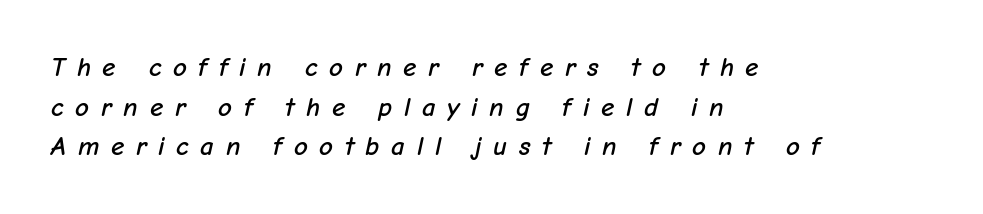
The image shows 27 px text type, italic (leaning right); set left-aligned, normal line spacing (1.47x), unusually wide letter spacing (+0.43 em), not underlined.
